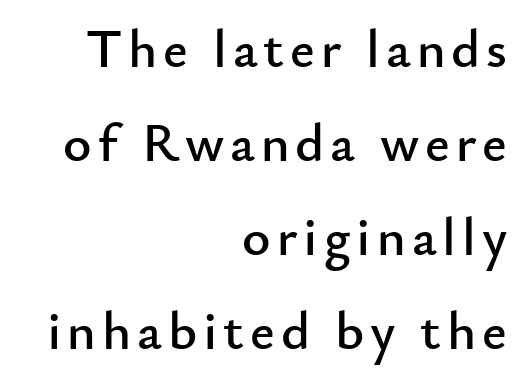
Q: Is the text italic (slanted)? A: No, it is upright.
Q: Is the typeface a serif or a sans-serif typeface? A: Sans-serif.
Q: Is the text underlined? A: No.
Q: How is the paragraph aligned? A: Right-aligned.
Q: Width (condensed, normal, or wide)? A: Normal.
Q: Stroke contrast? A: Low.
Q: x-height? A: Small.
Q: Monospaced? A: No.
